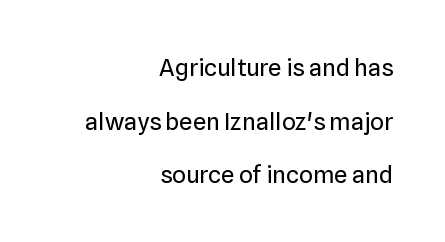
Regarding leading, the lines here are spaced well apart. Rendered with straight, roman letterforms. Reading down the block, your eye finds every line finishing at a fixed right position. Honestly, the letter spacing is just normal — you wouldn't notice it.
